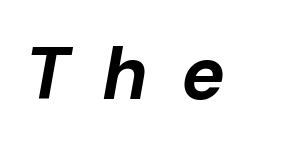
Q: Is the text bold? A: Yes.
Q: Is the text italic (slanted)? A: Yes, it leans right by about 10 degrees.
Q: Is the text underlined? A: No.
Q: Is the spacing between letters normal or unusually wide? A: Unusually wide.
Q: Width (condensed, normal, or wide)? A: Normal.
Q: Stroke contrast? A: Low.
Q: x-height? A: Medium.
Q: Monospaced? A: No.
